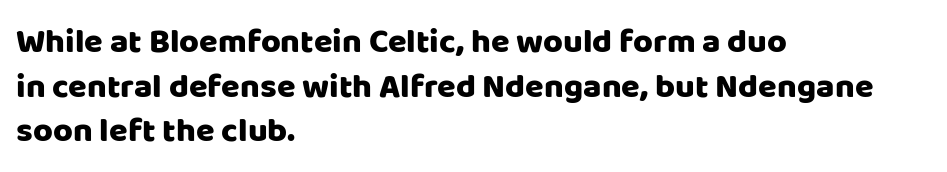
Q: Is the text italic (slanted)? A: No, it is upright.
Q: Is the typeface a serif or a sans-serif typeface? A: Sans-serif.
Q: Is the text underlined? A: No.
Q: How is the paragraph aligned? A: Left-aligned.
Q: Is the spacing between letters normal or unusually wide? A: Normal.
Q: Is the spacing between lines tight, normal or loose? A: Normal.
Q: Width (condensed, normal, or wide)? A: Normal.
Q: Stroke contrast? A: Low.
Q: x-height? A: Large.
Q: Monospaced? A: No.
